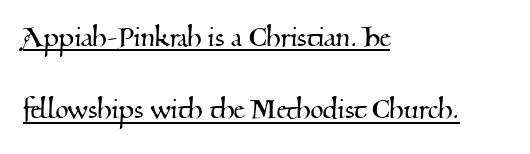
Q: Is the typeface a serif or a sans-serif typeface? A: Serif.
Q: Is the text underlined? A: Yes.
Q: How is the paragraph aligned? A: Left-aligned.
Q: Is the spacing between letters normal or unusually wide? A: Normal.
Q: Is the spacing between lines tight, normal or loose? A: Loose.
Q: Width (condensed, normal, or wide)? A: Normal.
Q: Stroke contrast? A: Medium.
Q: x-height? A: Small.
Q: Monospaced? A: No.
